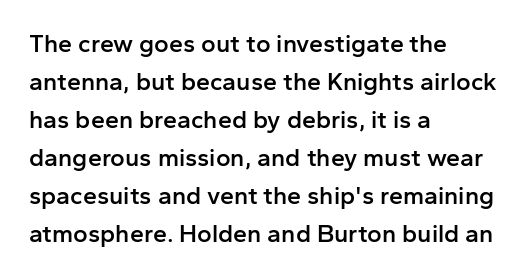
A roman cut, with each character standing at attention. The type is set solid horizontally, with unmodified tracking. These lines stack with their left ends in a neat column. Each glyph is drawn with semibold strokes, heavier than normal yet not fully bold.
